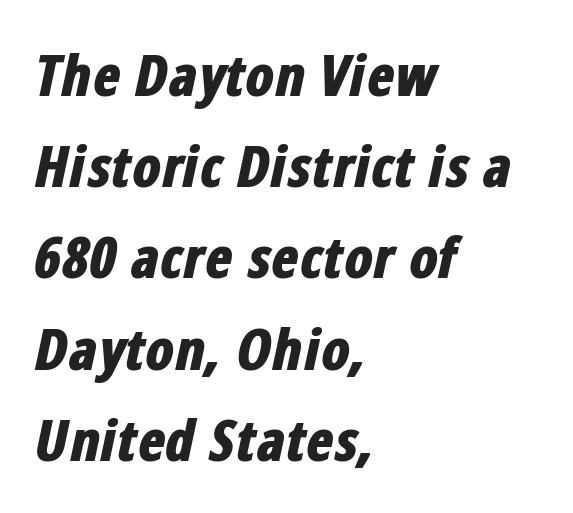
The image shows 57 px bold, condensed type, italic (leaning right); set left-aligned, normal line spacing (1.6x), normal letter spacing, not underlined; low stroke contrast and a medium x-height.
